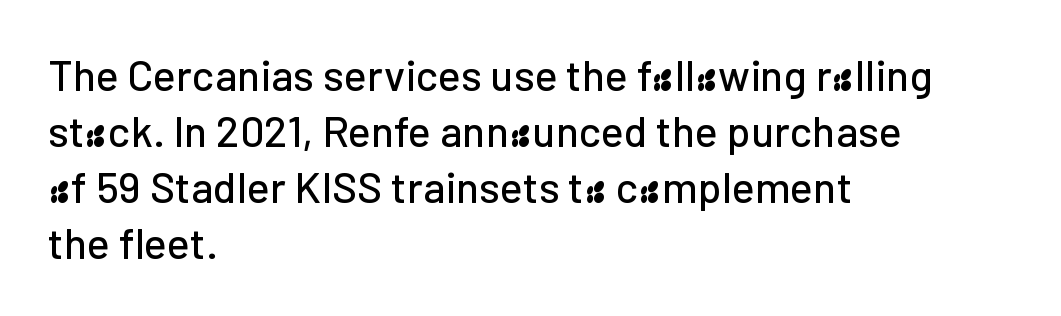
Q: Is the text italic (slanted)? A: No, it is upright.
Q: Is the typeface a serif or a sans-serif typeface? A: Sans-serif.
Q: Is the text underlined? A: No.
Q: How is the paragraph aligned? A: Left-aligned.
Q: Is the spacing between letters normal or unusually wide? A: Normal.
Q: Is the spacing between lines tight, normal or loose? A: Normal.
Q: Width (condensed, normal, or wide)? A: Normal.
Q: Stroke contrast? A: Low.
Q: x-height? A: Medium.
Q: Monospaced? A: No.
